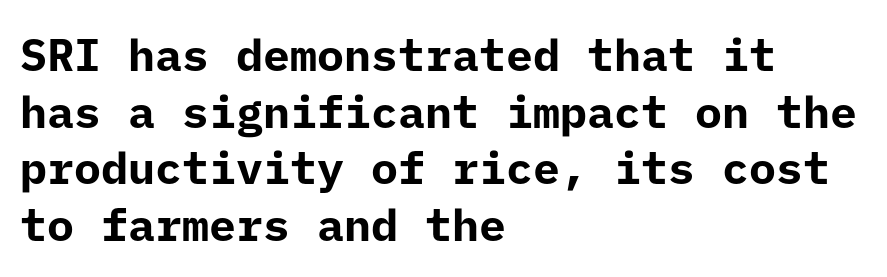
The image shows 45 px bold sans-serif type, upright; set left-aligned, normal line spacing (1.26x), normal letter spacing, not underlined; low stroke contrast and a medium x-height.
